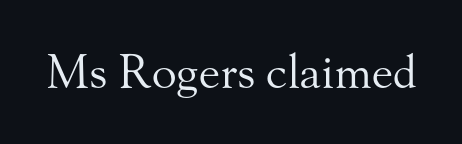
The image shows 46 px regular-weight serif type, upright; set normal letter spacing, not underlined; medium stroke contrast and a small x-height.
